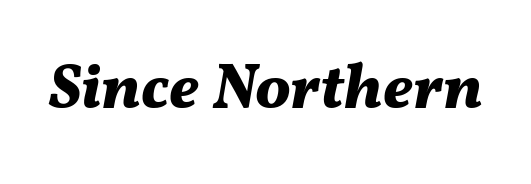
Q: Is the text bold? A: Yes.
Q: Is the text italic (slanted)? A: Yes, it leans right by about 11 degrees.
Q: Is the text underlined? A: No.
Q: Is the spacing between letters normal or unusually wide? A: Normal.
Q: Width (condensed, normal, or wide)? A: Normal.
Q: Stroke contrast? A: Medium.
Q: x-height? A: Medium.
Q: Monospaced? A: No.
